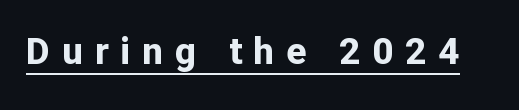
Every stem runs plumb, perpendicular to the baseline. Pretty heavy lettering here — definitely bold. You can see a thin bar hugging the bottom of the glyphs. Glyph-to-glyph distance is far greater than everyday printed text. To sum up the face: it is a sans, with no serifs. Looks like regular typesetting: each glyph gets only the width it needs.
